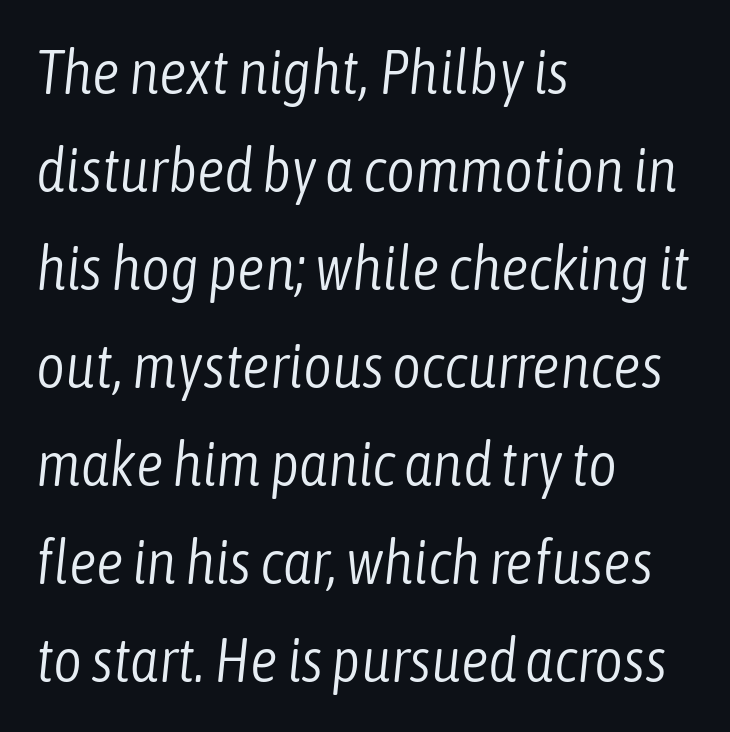
Typeset ragged right — the left edge is the straight one. The string is rendered with underlining switched off. Evenly set lines give the paragraph a standard silhouette. Honestly, the letter spacing is just normal — you wouldn't notice it. This reads as an unemphasized weight, regular at the heaviest.
